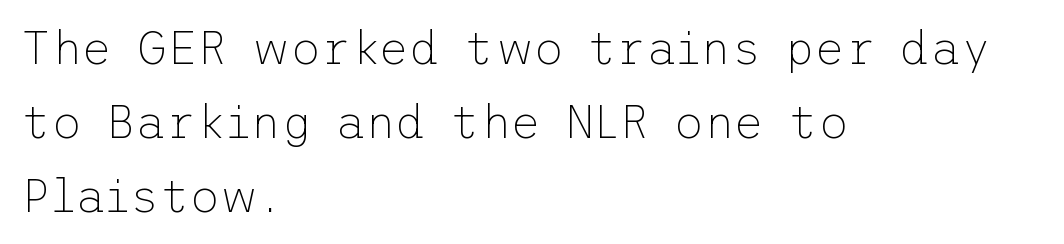
Each new line begins a customary step beneath the previous one. Stroke thickness stays within the range of a standard reading face or lighter. The baseline area is clear. Every character sits straight up, as roman type does. Tracking here is standard; glyphs follow each other at the usual distance.
